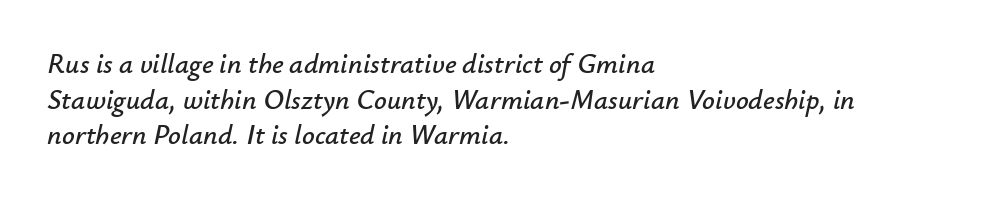
{"italic": "yes", "lean": "right", "slant_degrees": 12, "width": "normal", "stroke_contrast": "low", "x_height": "small", "monospaced": "no", "underline": "no", "align": "left", "line_spacing": "normal", "line_spacing_ratio": 1.27, "letter_spacing": "normal", "letter_spacing_em": 0.0, "glyph_px": 28}
